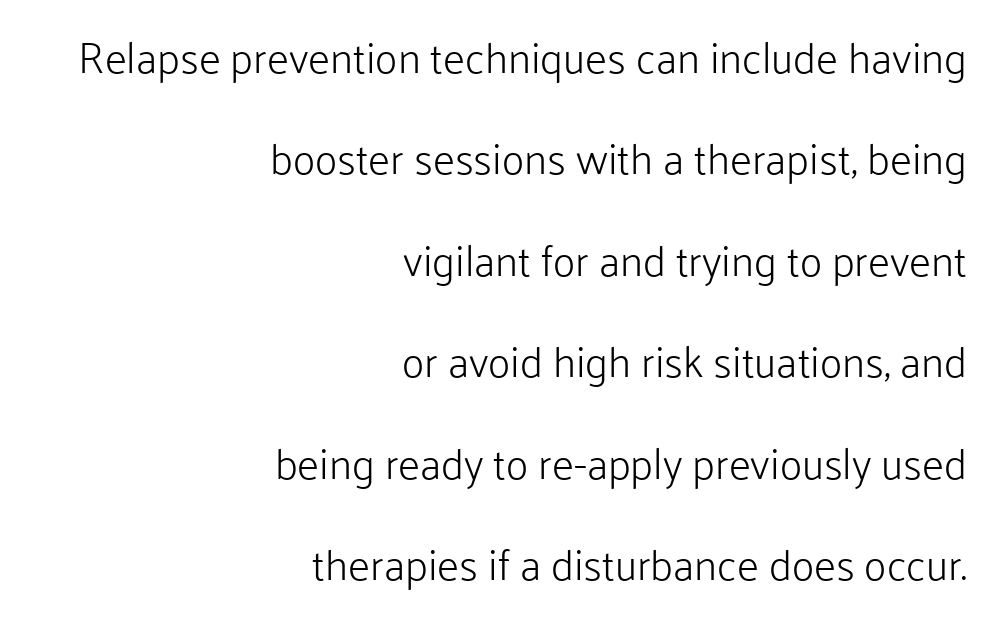
Q: Is the text bold? A: No.
Q: Is the text italic (slanted)? A: No, it is upright.
Q: Is the typeface a serif or a sans-serif typeface? A: Sans-serif.
Q: Is the text underlined? A: No.
Q: How is the paragraph aligned? A: Right-aligned.
Q: Is the spacing between letters normal or unusually wide? A: Normal.
Q: Is the spacing between lines tight, normal or loose? A: Loose.
Q: Width (condensed, normal, or wide)? A: Normal.
Q: Stroke contrast? A: Low.
Q: x-height? A: Medium.
Q: Monospaced? A: No.
